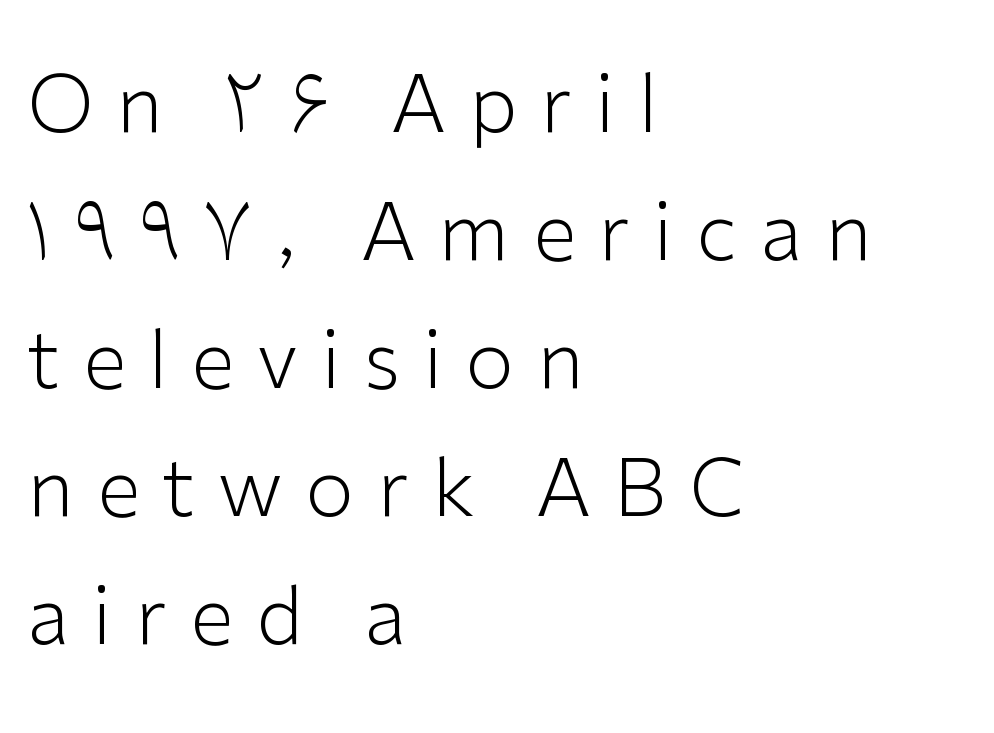
Reading down the block, your eye returns to a fixed left position each line. This is the regular roman posture of the typeface. Is this a sans? Yes — the strokes have no serifs. Rule under the text: the space is simply empty.
